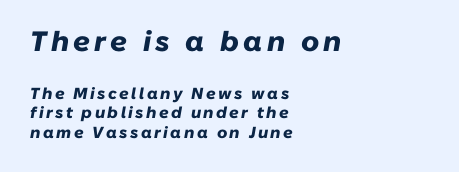
The image shows 28 px heavy type, italic (leaning right); set left-aligned, line spacing 1.22x, not underlined; the first (top) block is 1.75x larger; low stroke contrast and a medium x-height.
